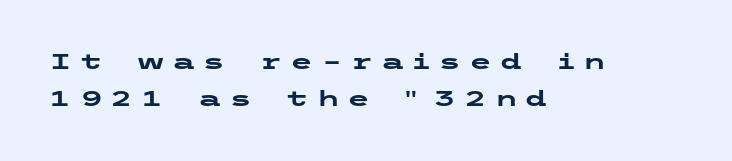
Here the glyphs are tracked loosely, breaking word shapes into spaced letters. Pretty heavy lettering here — definitely bold. Ascenders rise straight up at ninety degrees. No word sits above an underline. Teacher's note: observe the even left margin — that is flush-left alignment.
